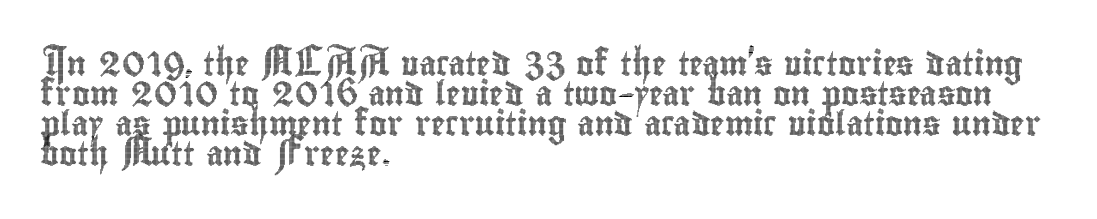
Q: Is the text italic (slanted)? A: No, it is upright.
Q: Is the text underlined? A: No.
Q: How is the paragraph aligned? A: Left-aligned.
Q: Is the spacing between letters normal or unusually wide? A: Normal.
Q: Is the spacing between lines tight, normal or loose? A: Normal.
